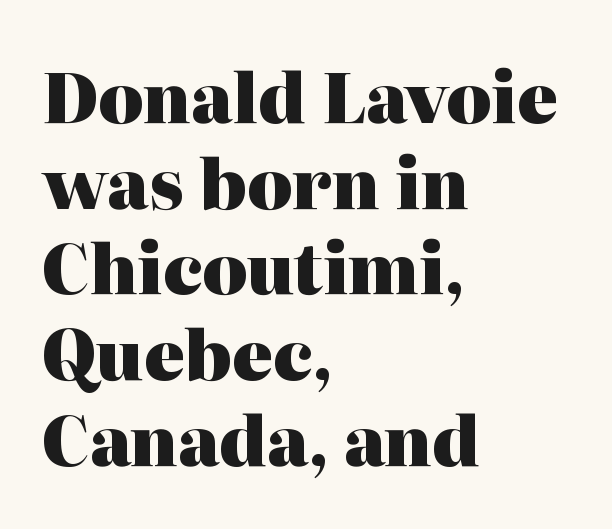
{"serif": "yes", "italic": "no", "bold": "yes", "weight": "heavy", "width": "normal", "stroke_contrast": "high", "x_height": "medium", "monospaced": "no", "underline": "no", "align": "left", "line_spacing": "normal", "line_spacing_ratio": 1.26, "letter_spacing": "normal", "letter_spacing_em": 0.0, "glyph_px": 68}
